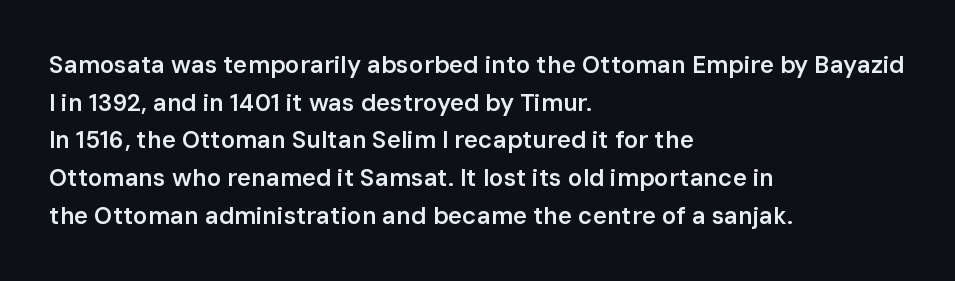
{"italic": "no", "bold": "semi", "underline": "no", "align": "left", "line_spacing": "normal", "line_spacing_ratio": 1.57, "letter_spacing": "normal", "letter_spacing_em": 0.0, "glyph_px": 24}
